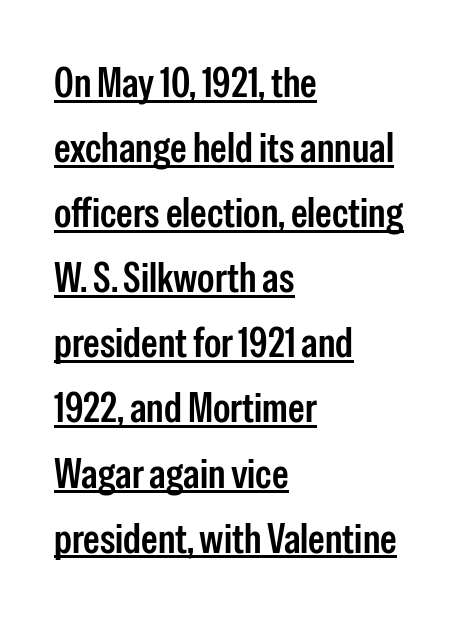
Vertical spacing — default. The letters are semibold — heavier than regular but short of a full bold. Is there an underline? Yes — a line sits under the letters. Every character sits straight up, as roman type does. The face used here is a sans, in the tradition of grotesques and geometrics. Leftover space on each line is placed entirely after the last word.
